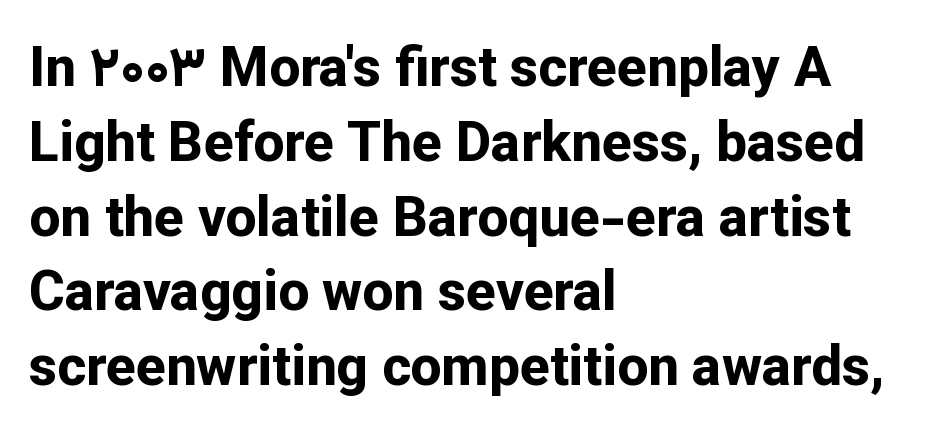
{"serif": "no", "italic": "no", "bold": "yes", "weight": "bold", "width": "normal", "stroke_contrast": "low", "x_height": "medium", "monospaced": "no", "underline": "no", "align": "left", "line_spacing": "normal", "line_spacing_ratio": 1.36, "letter_spacing": "normal", "letter_spacing_em": 0.0, "glyph_px": 55}
